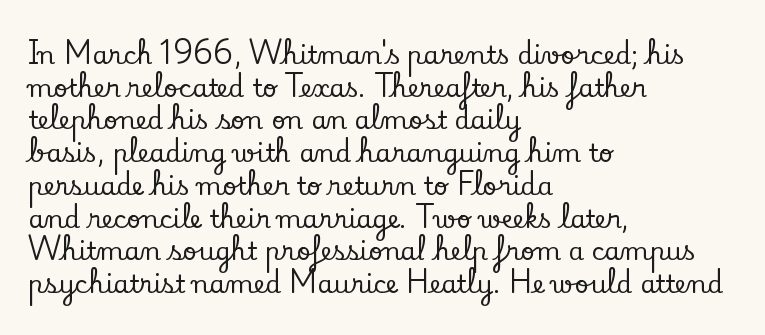
The image shows 25 px text type, upright; set left-aligned, normal line spacing (1.31x), normal letter spacing, not underlined.
